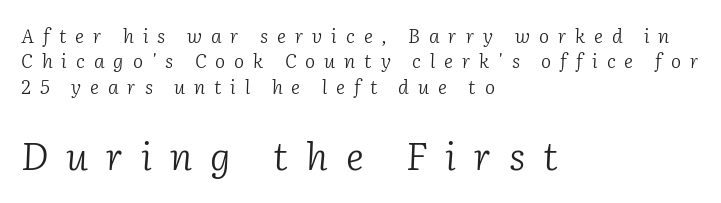
Notice how the stems are inclined rather than vertical — that's the hallmark of italics. If you squint, the bottom block still reads clearly — it's the larger of the two. A bare baseline throughout the passage. The font sits on the lighter half of the weight spectrum, regular included.
